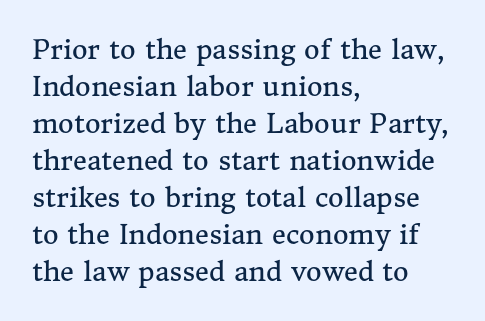
Reading down the block, your eye returns to a fixed left position each line. Tall strokes in this sample are plumb rather than angled. The rendering uses a moderate line-height, typical for paragraphs. This is not heavy type; no bold has been used. Any mark beneath the type? The region is blank. Each word holds together tightly as a unit, with standard inter-letter gaps.
